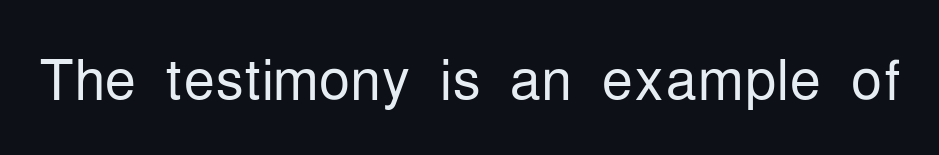
Q: Is the text bold? A: No.
Q: Is the text italic (slanted)? A: No, it is upright.
Q: Is the typeface a serif or a sans-serif typeface? A: Sans-serif.
Q: Is the text underlined? A: No.
Q: Is the spacing between letters normal or unusually wide? A: Normal.
Q: Width (condensed, normal, or wide)? A: Condensed.
Q: Stroke contrast? A: Low.
Q: x-height? A: Medium.
Q: Monospaced? A: No.
